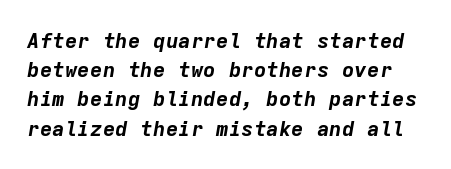
{"italic": "yes", "lean": "right", "slant_degrees": 9, "bold": "yes", "underline": "no", "line_spacing": "normal", "line_spacing_ratio": 1.39, "letter_spacing": "normal", "letter_spacing_em": 0.0, "glyph_px": 21}
